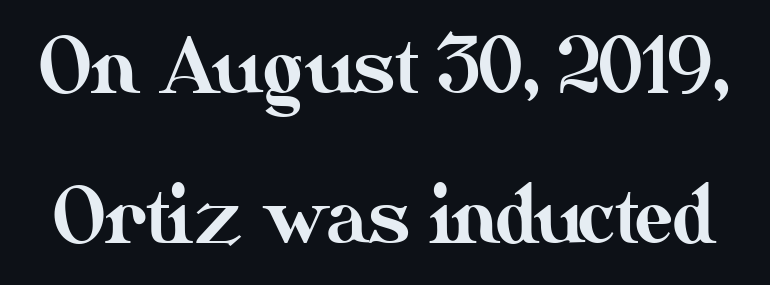
Q: Is the text italic (slanted)? A: No, it is upright.
Q: Is the text underlined? A: No.
Q: Is the spacing between letters normal or unusually wide? A: Normal.
Q: Is the spacing between lines tight, normal or loose? A: Loose.
Q: Width (condensed, normal, or wide)? A: Normal.
Q: Stroke contrast? A: Medium.
Q: x-height? A: Small.
Q: Monospaced? A: No.
